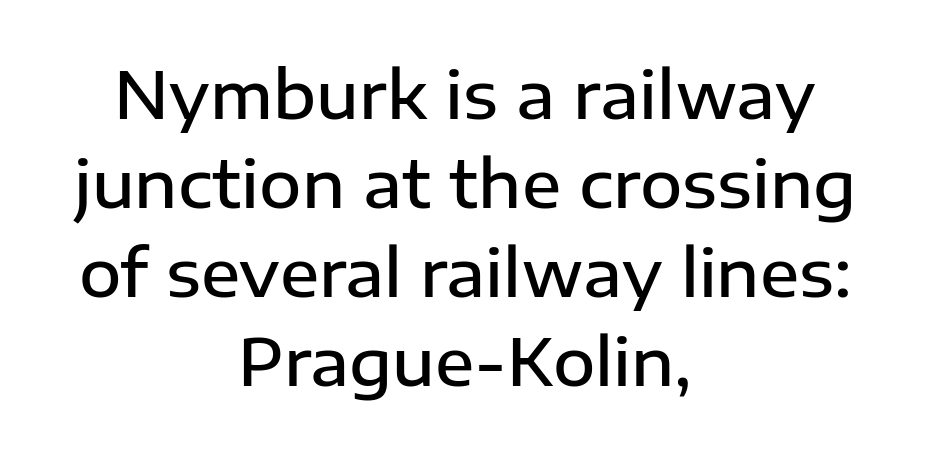
{"serif": "no", "italic": "no", "bold": "semi", "weight": "semibold", "width": "normal", "stroke_contrast": "low", "x_height": "medium", "monospaced": "no", "underline": "no", "align": "center", "line_spacing": "normal", "line_spacing_ratio": 1.37, "letter_spacing": "normal", "letter_spacing_em": 0.0, "glyph_px": 65}
